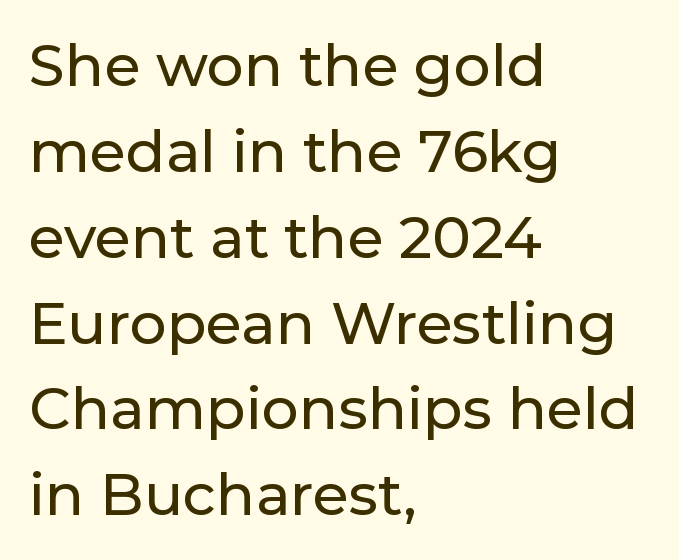
Vertically, the passage feels balanced, rows spaced as you'd expect. The rendering shows plain stroke endings on the letterforms — a sans-serif design. The foot of each line stays bare and open. Quick note: not italic, upright.
